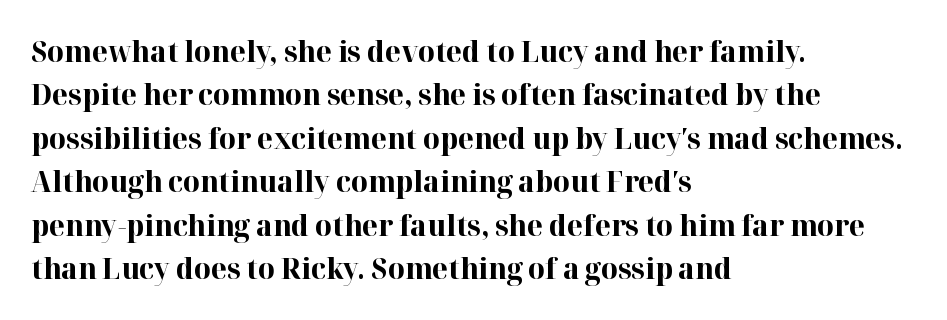
{"serif": "yes", "italic": "no", "bold": "yes", "weight": "bold", "width": "normal", "stroke_contrast": "high", "x_height": "medium", "monospaced": "no", "underline": "no", "align": "left", "line_spacing": "normal", "line_spacing_ratio": 1.5, "letter_spacing": "normal", "letter_spacing_em": 0.0, "glyph_px": 29}
